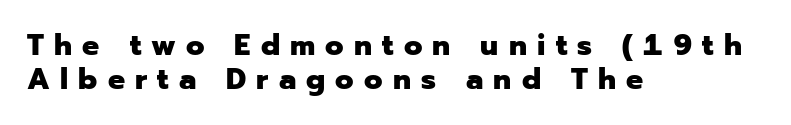
Type style note: lacks serifs. A classic flush-left, rag-right setting is used for this passage. Chunky letters — that's bold for sure. Does the leading feel generous? Not at all — it's pinched. The baseline area is clear. A roman cut, with each character standing at attention.
